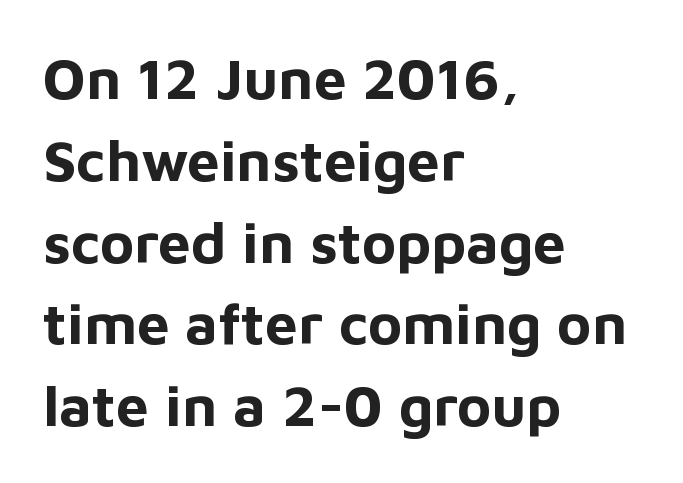
These lines sit exactly where default settings would place them. Letter spacing: default. A typesetter would mark this as roman, not italic. Bare-footed words on every line. The face used here is proportionally spaced, like ordinary book or web type.
